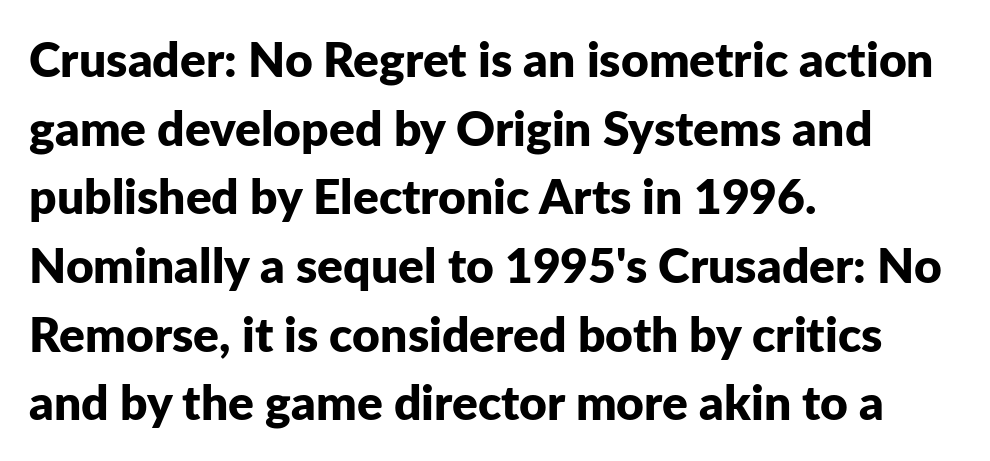
{"serif": "no", "italic": "no", "bold": "yes", "weight": "bold", "width": "normal", "stroke_contrast": "low", "x_height": "medium", "monospaced": "no", "underline": "no", "align": "left", "line_spacing": "normal", "line_spacing_ratio": 1.43, "letter_spacing": "normal", "letter_spacing_em": 0.0, "glyph_px": 48}
